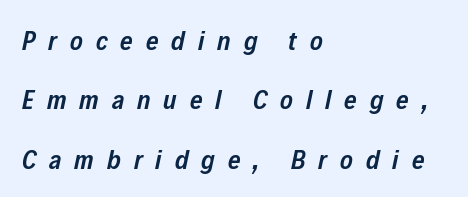
The image shows 27 px text type, italic (leaning right); set left-aligned, loose line spacing (2.2x), unusually wide letter spacing (+0.48 em), not underlined.
